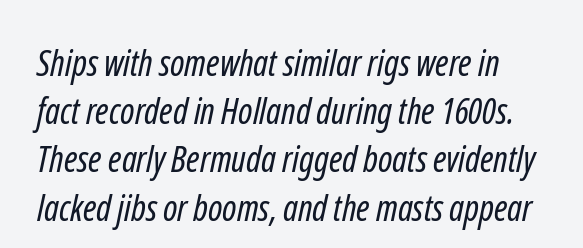
{"serif": "no", "bold": "no", "weight": "regular", "width": "condensed", "stroke_contrast": "low", "x_height": "medium", "monospaced": "no", "underline": "no", "line_spacing": "normal", "line_spacing_ratio": 1.34, "letter_spacing": "normal", "letter_spacing_em": 0.0, "glyph_px": 36}
